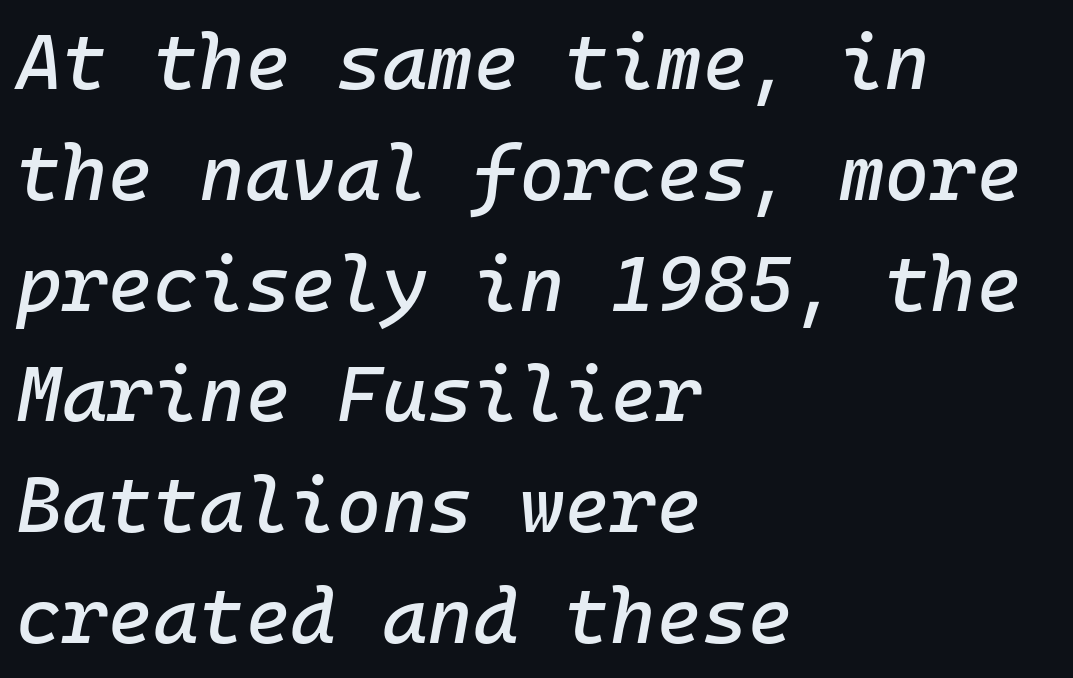
The image shows 78 px text type, italic (leaning right), monospaced; set left-aligned, normal line spacing (1.42x), normal letter spacing, not underlined; low stroke contrast and a medium x-height.
